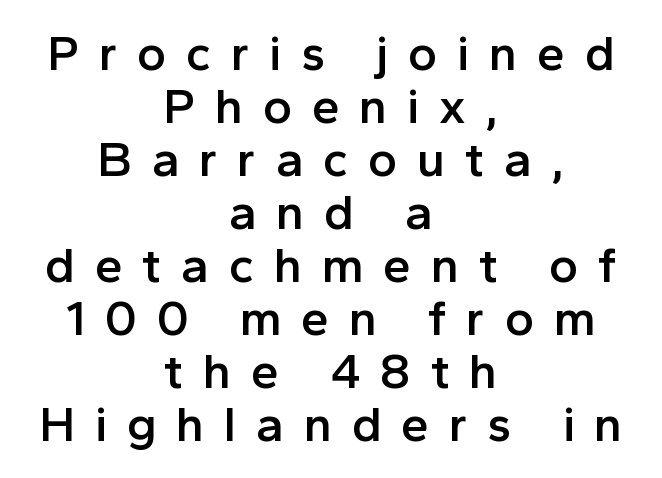
Q: Is the text bold? A: Semi-bold.
Q: Is the text italic (slanted)? A: No, it is upright.
Q: Is the typeface a serif or a sans-serif typeface? A: Sans-serif.
Q: Is the text underlined? A: No.
Q: How is the paragraph aligned? A: Centered.
Q: Is the spacing between letters normal or unusually wide? A: Unusually wide.
Q: Is the spacing between lines tight, normal or loose? A: Tight.
Q: Width (condensed, normal, or wide)? A: Normal.
Q: x-height? A: Medium.
Q: Monospaced? A: No.
